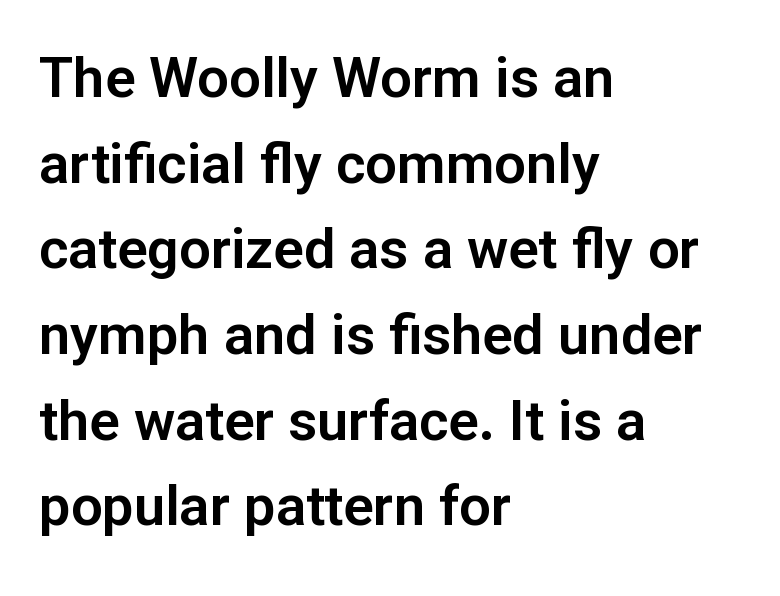
The horizontal fit of the characters is conventional and even. If you measured baseline to baseline, you'd find a middling distance. Notice how the stems are strictly vertical — no italics here. Each letter keeps its own natural width here, so spacing adapts to shape.
